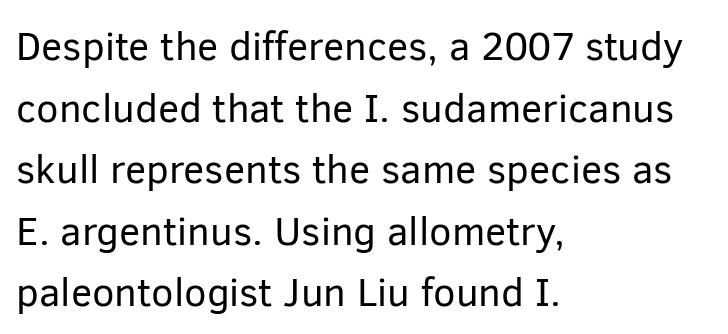
Q: Is the text bold? A: No.
Q: Is the text italic (slanted)? A: No, it is upright.
Q: Is the typeface a serif or a sans-serif typeface? A: Sans-serif.
Q: Is the text underlined? A: No.
Q: How is the paragraph aligned? A: Left-aligned.
Q: Is the spacing between letters normal or unusually wide? A: Normal.
Q: Is the spacing between lines tight, normal or loose? A: Normal.
Q: Width (condensed, normal, or wide)? A: Normal.
Q: Stroke contrast? A: Low.
Q: x-height? A: Medium.
Q: Monospaced? A: No.
